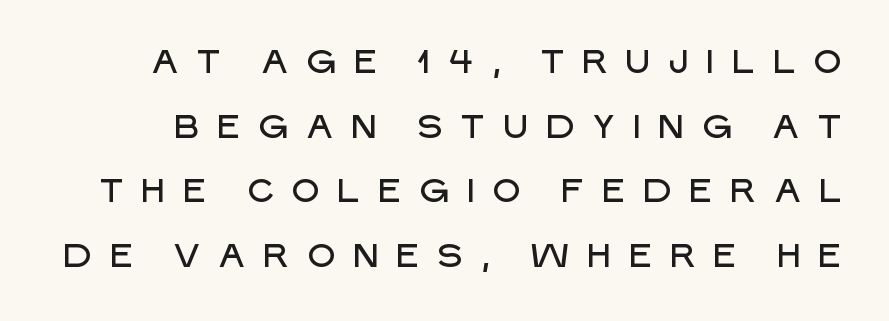
{"serif": "no", "italic": "no", "width": "normal", "stroke_contrast": "low", "x_height": "large", "monospaced": "no", "underline": "no", "line_spacing": "loose", "line_spacing_ratio": 1.96, "letter_spacing": "wide", "letter_spacing_em": 0.47, "glyph_px": 33}
